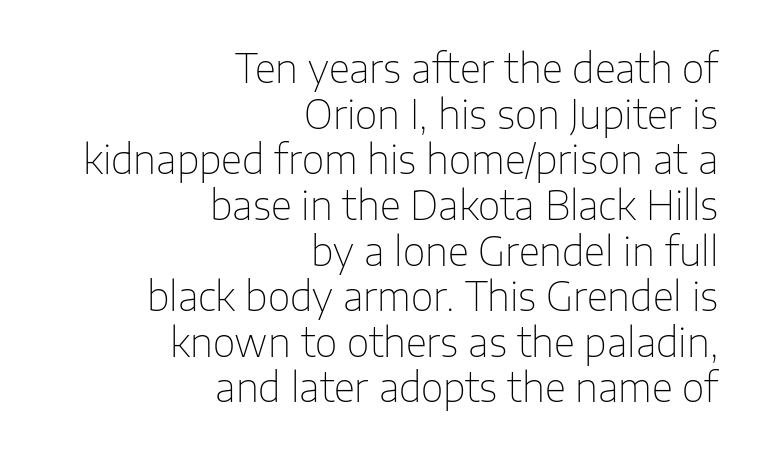
The image shows 39 px thin sans-serif type, upright; set right-aligned, line spacing 1.17x, normal letter spacing, not underlined; low stroke contrast and a medium x-height.
